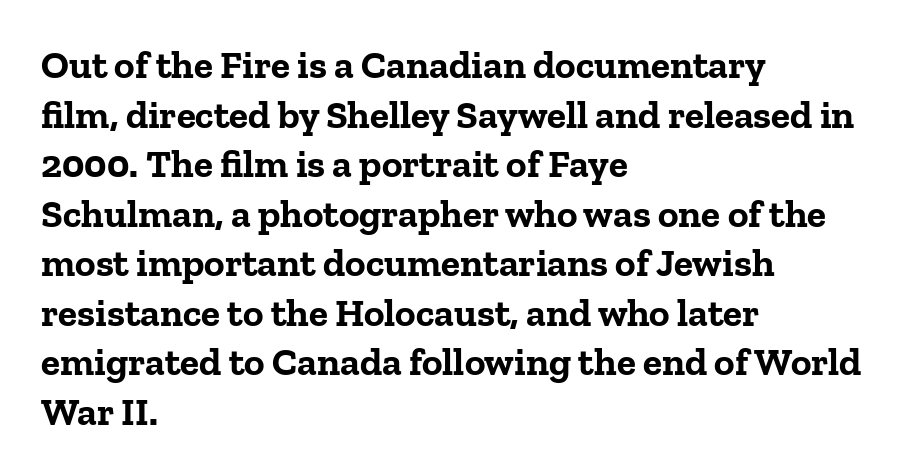
Q: Is the text bold? A: Yes.
Q: Is the text italic (slanted)? A: No, it is upright.
Q: Is the typeface a serif or a sans-serif typeface? A: Serif.
Q: Is the text underlined? A: No.
Q: How is the paragraph aligned? A: Left-aligned.
Q: Is the spacing between letters normal or unusually wide? A: Normal.
Q: Is the spacing between lines tight, normal or loose? A: Normal.
Q: Width (condensed, normal, or wide)? A: Normal.
Q: Stroke contrast? A: Low.
Q: x-height? A: Medium.
Q: Monospaced? A: No.
